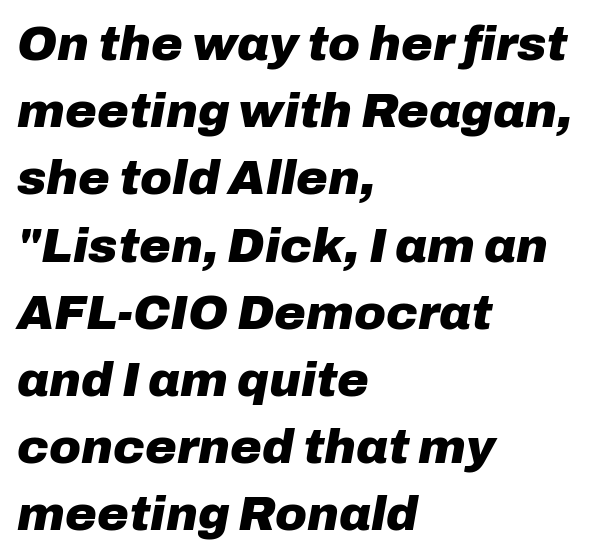
Q: Is the text bold? A: Yes.
Q: Is the text italic (slanted)? A: Yes, it leans right by about 10 degrees.
Q: Is the text underlined? A: No.
Q: How is the paragraph aligned? A: Left-aligned.
Q: Is the spacing between letters normal or unusually wide? A: Normal.
Q: Is the spacing between lines tight, normal or loose? A: Normal.
Q: Width (condensed, normal, or wide)? A: Normal.
Q: Stroke contrast? A: Low.
Q: x-height? A: Medium.
Q: Monospaced? A: No.
